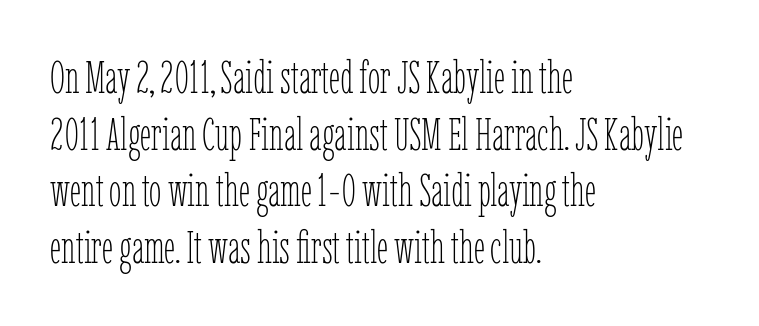
The image shows 45 px thin, condensed type, upright; set left-aligned, normal line spacing (1.26x), normal letter spacing, not underlined; low stroke contrast and a medium x-height.
